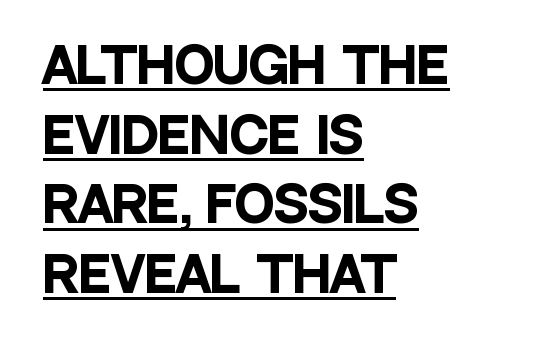
Q: Is the text bold? A: Yes.
Q: Is the text italic (slanted)? A: No, it is upright.
Q: Is the typeface a serif or a sans-serif typeface? A: Sans-serif.
Q: Is the text underlined? A: Yes.
Q: How is the paragraph aligned? A: Left-aligned.
Q: Is the spacing between letters normal or unusually wide? A: Normal.
Q: Is the spacing between lines tight, normal or loose? A: Normal.
Q: Width (condensed, normal, or wide)? A: Condensed.
Q: Stroke contrast? A: Low.
Q: x-height? A: Large.
Q: Monospaced? A: No.
